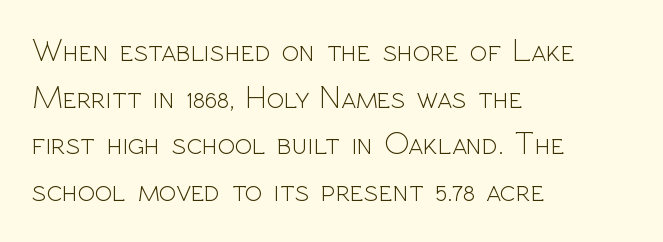
Q: Is the text bold? A: No.
Q: Is the text italic (slanted)? A: No, it is upright.
Q: Is the typeface a serif or a sans-serif typeface? A: Sans-serif.
Q: Is the text underlined? A: No.
Q: How is the paragraph aligned? A: Left-aligned.
Q: Is the spacing between letters normal or unusually wide? A: Normal.
Q: Is the spacing between lines tight, normal or loose? A: Normal.
Q: Width (condensed, normal, or wide)? A: Normal.
Q: x-height? A: Medium.
Q: Monospaced? A: No.
